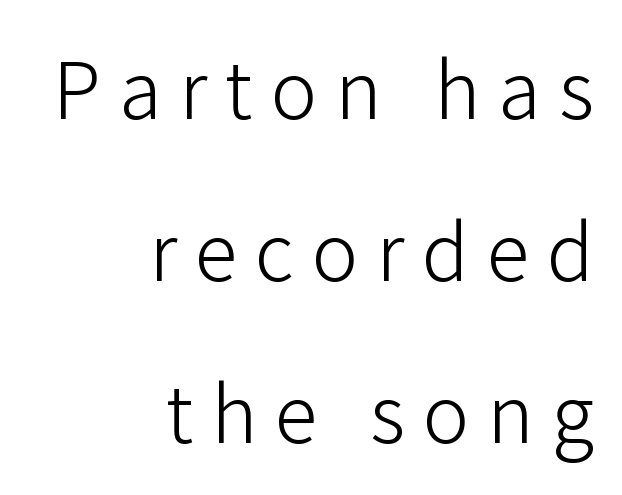
{"serif": "no", "italic": "no", "bold": "no", "weight": "light", "width": "normal", "stroke_contrast": "low", "x_height": "medium", "monospaced": "no", "underline": "no", "align": "right", "line_spacing": "loose", "line_spacing_ratio": 2.08, "letter_spacing": "wide", "letter_spacing_em": 0.23, "glyph_px": 78}
